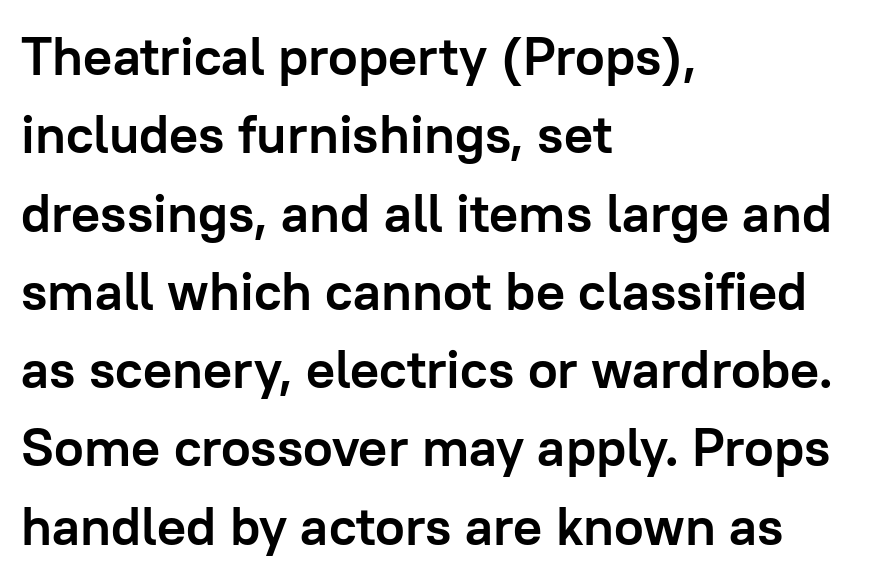
{"serif": "no", "italic": "no", "bold": "yes", "weight": "semibold", "width": "normal", "stroke_contrast": "low", "x_height": "medium", "monospaced": "no", "underline": "no", "align": "left", "line_spacing": "normal", "line_spacing_ratio": 1.45, "letter_spacing": "normal", "letter_spacing_em": 0.0, "glyph_px": 54}
